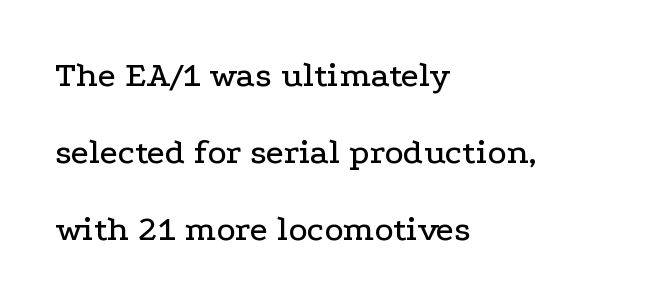
Looks like regular typesetting: each glyph gets only the width it needs. Classification — serif. Letter spacing: default. If you drew a ruler down the left edge, every line would touch it. You can tell it's not italic because the verticals are truly vertical.
